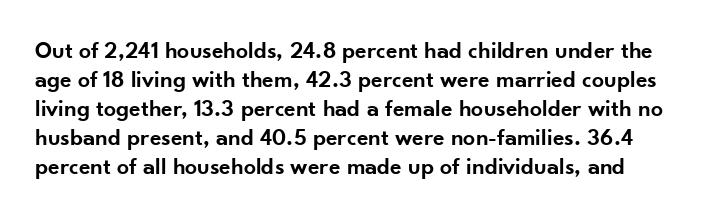
Q: Is the text bold? A: Semi-bold.
Q: Is the text italic (slanted)? A: No, it is upright.
Q: Is the text underlined? A: No.
Q: Is the spacing between letters normal or unusually wide? A: Normal.
